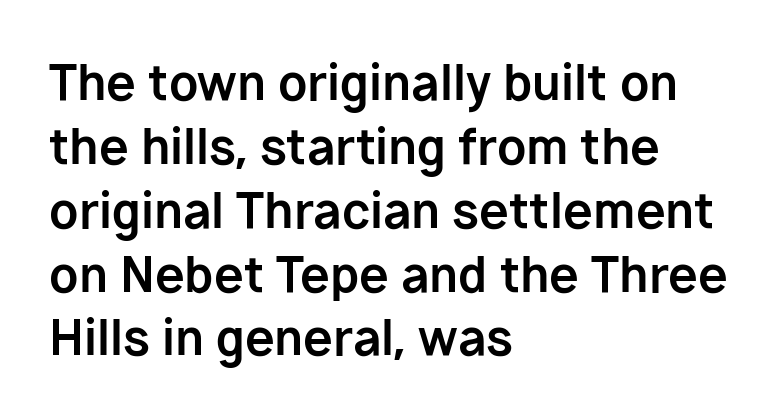
The image shows 48 px bold sans-serif type, upright; set left-aligned, normal line spacing (1.33x), normal letter spacing, not underlined; low stroke contrast and a medium x-height.
